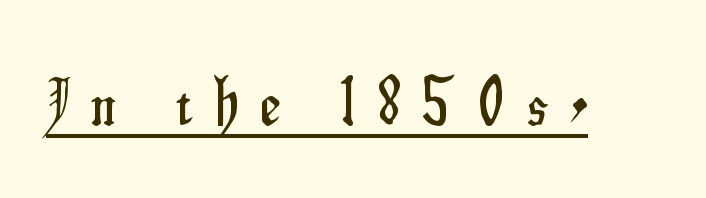
This sample uses an upright cut, with every glyph sitting square on the baseline. Are there feet on the stems? There aren't — it's a sans. Honestly, the letter spacing is so wide it's the main thing you notice. Each letter keeps its own natural width here, so spacing adapts to shape.
